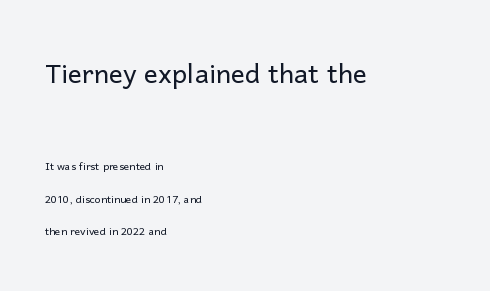
The image shows 35 px light sans-serif type, upright; set left-aligned, loose line spacing (2.34x), normal letter spacing, not underlined; the first (top) block is 2.5x larger; low stroke contrast and a medium x-height.
